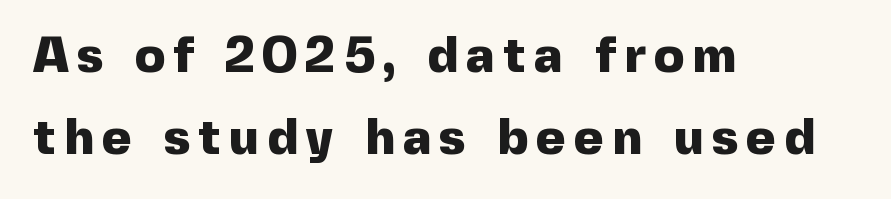
The image shows 51 px heavy sans-serif type, upright; set left-aligned, normal line spacing (1.61x), not underlined; a medium x-height.
